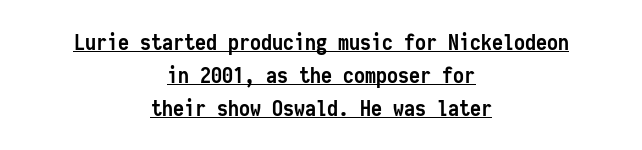
{"italic": "no", "bold": "yes", "underline": "yes", "align": "center", "line_spacing": "normal", "line_spacing_ratio": 1.5, "letter_spacing": "normal", "letter_spacing_em": 0.0, "glyph_px": 22}
